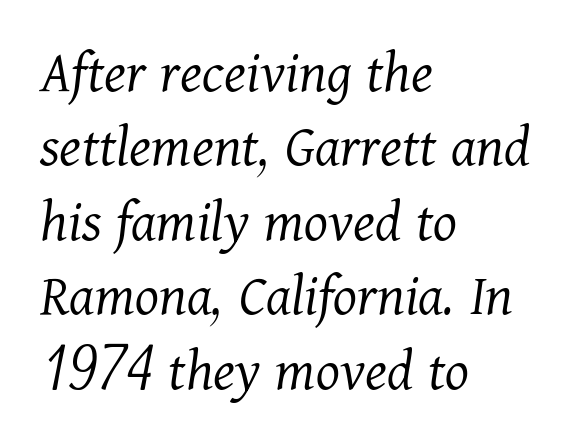
Q: Is the text bold? A: No.
Q: Is the text italic (slanted)? A: Yes, it leans right by about 11 degrees.
Q: Is the typeface a serif or a sans-serif typeface? A: Serif.
Q: Is the text underlined? A: No.
Q: How is the paragraph aligned? A: Left-aligned.
Q: Is the spacing between letters normal or unusually wide? A: Normal.
Q: Width (condensed, normal, or wide)? A: Normal.
Q: Stroke contrast? A: Medium.
Q: x-height? A: Medium.
Q: Monospaced? A: No.
